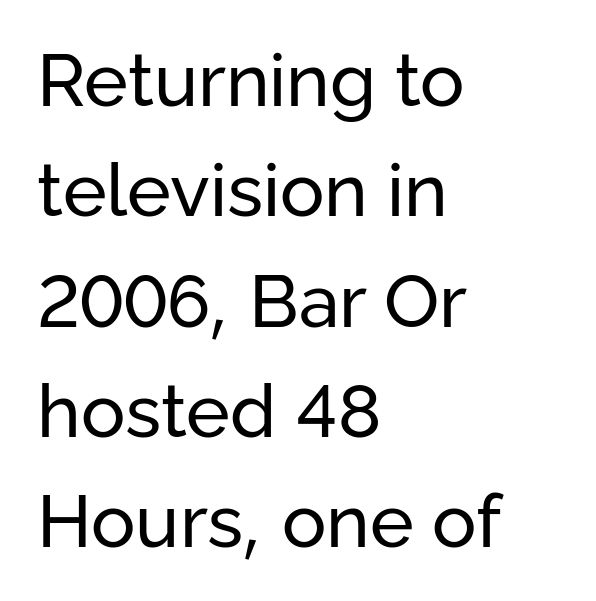
Q: Is the text bold? A: No.
Q: Is the text italic (slanted)? A: No, it is upright.
Q: Is the typeface a serif or a sans-serif typeface? A: Sans-serif.
Q: Is the text underlined? A: No.
Q: How is the paragraph aligned? A: Left-aligned.
Q: Is the spacing between letters normal or unusually wide? A: Normal.
Q: Is the spacing between lines tight, normal or loose? A: Normal.
Q: Width (condensed, normal, or wide)? A: Normal.
Q: Stroke contrast? A: Low.
Q: x-height? A: Medium.
Q: Monospaced? A: No.
